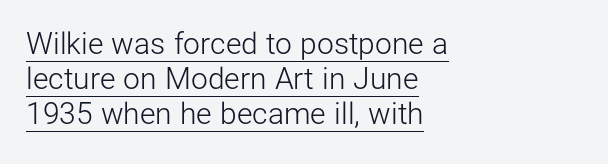
{"serif": "no", "italic": "no", "bold": "no", "weight": "light", "width": "normal", "stroke_contrast": "low", "x_height": "medium", "monospaced": "no", "underline": "yes", "align": "left", "line_spacing_ratio": 1.16, "letter_spacing": "normal", "letter_spacing_em": 0.0, "glyph_px": 30}
